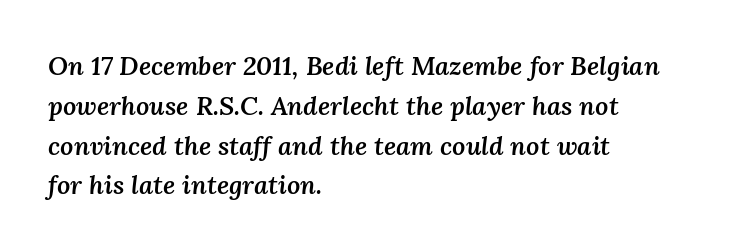
The image shows 26 px text type, italic (leaning right); set left-aligned, normal line spacing (1.53x), normal letter spacing, not underlined.
